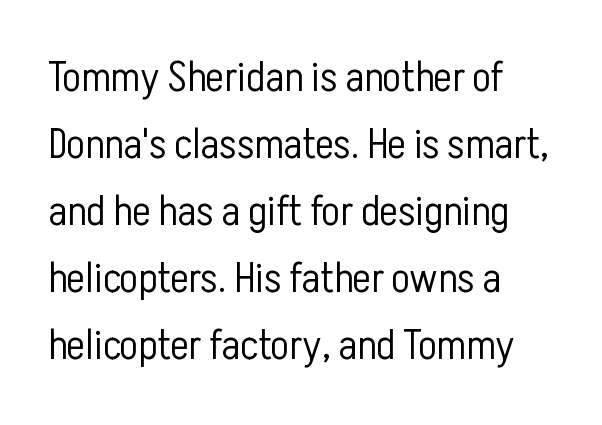
{"serif": "no", "italic": "no", "bold": "no", "weight": "light", "width": "condensed", "stroke_contrast": "low", "x_height": "medium", "monospaced": "no", "underline": "no", "align": "left", "line_spacing": "normal", "line_spacing_ratio": 1.56, "letter_spacing": "normal", "letter_spacing_em": 0.0, "glyph_px": 43}
